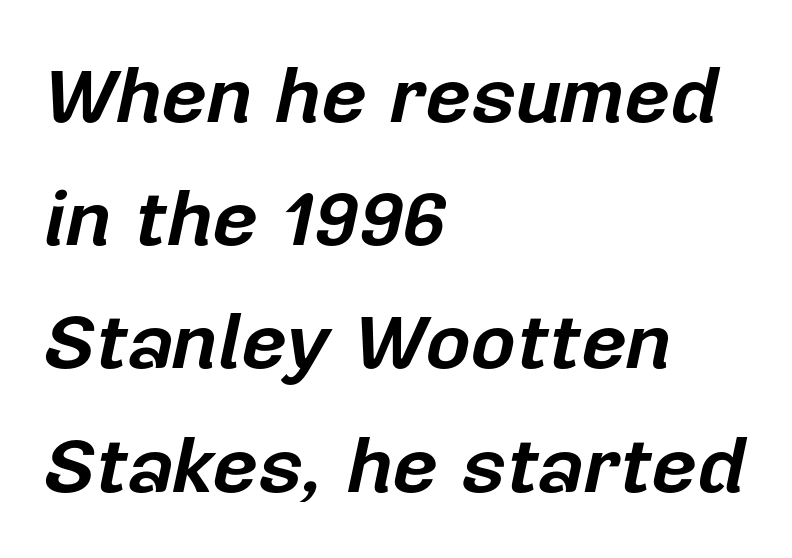
Q: Is the text bold? A: Yes.
Q: Is the text italic (slanted)? A: Yes, it leans right by about 12 degrees.
Q: Is the text underlined? A: No.
Q: How is the paragraph aligned? A: Left-aligned.
Q: Is the spacing between letters normal or unusually wide? A: Normal.
Q: Is the spacing between lines tight, normal or loose? A: Normal.
Q: Width (condensed, normal, or wide)? A: Normal.
Q: Stroke contrast? A: Low.
Q: x-height? A: Medium.
Q: Monospaced? A: No.
